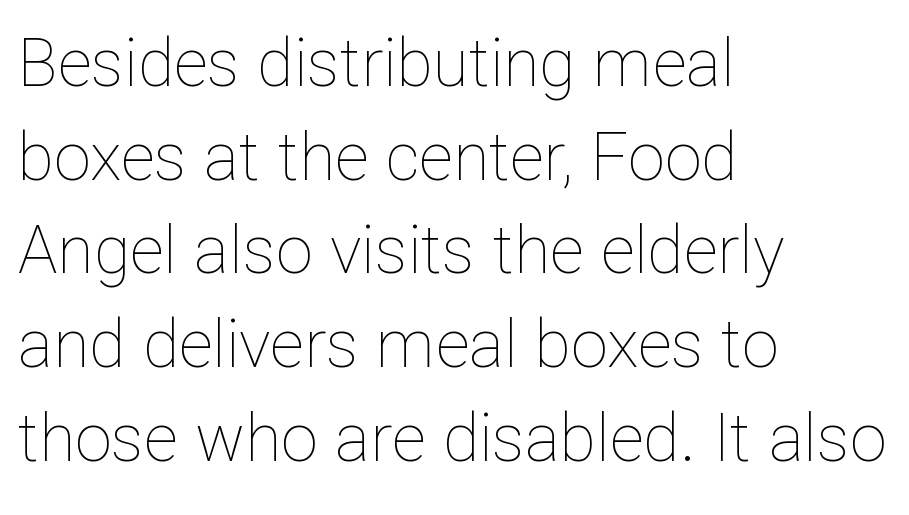
Vertical spacing — default. Visually the block forms a straight wall on the left and a jagged coastline on the right. Designer's note — italics off, roman on. Think of a printed novel: that variable character pitch is what you see here. There is no visible air inserted between adjacent glyphs. Decoration check: the copy has no underline.
